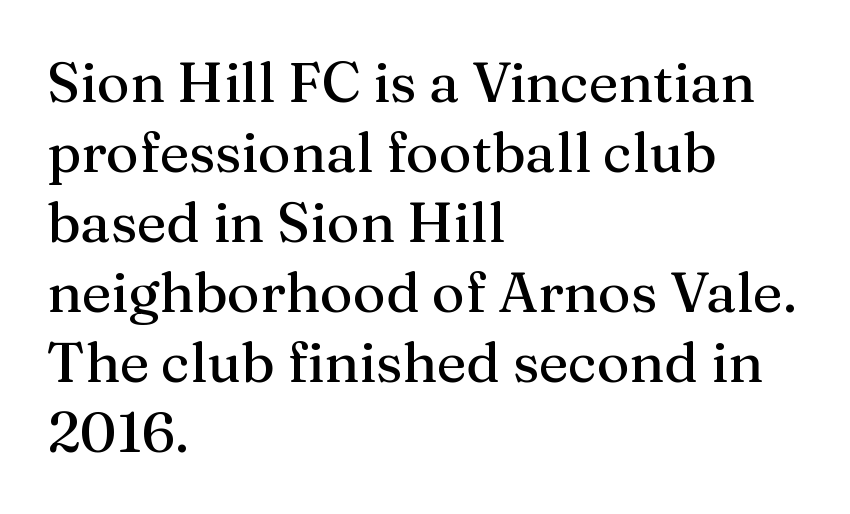
A normal amount of white space separates one row of letters from the next. Nope, not italic — everything's standing straight. The rendering anchors every line to the left-hand side. The letterforms sit shoulder to shoulder at normal distance. The baseline area is clear. Examine the stroke ends and you'll spot serifs.
